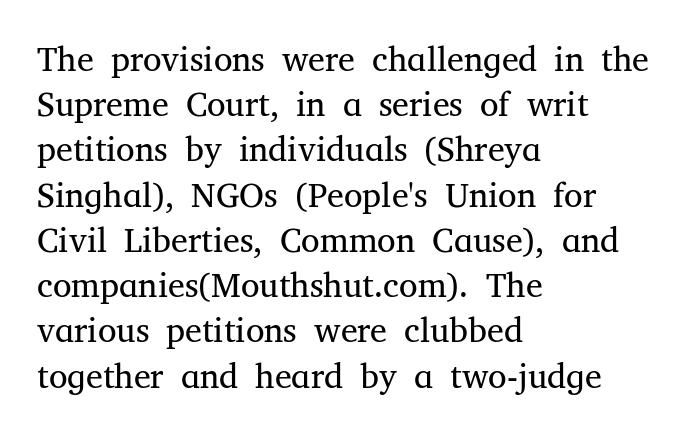
{"serif": "yes", "italic": "no", "bold": "no", "weight": "regular", "width": "normal", "stroke_contrast": "medium", "x_height": "medium", "monospaced": "no", "underline": "no", "align": "left", "line_spacing": "normal", "line_spacing_ratio": 1.33, "letter_spacing": "normal", "letter_spacing_em": 0.0, "glyph_px": 34}
